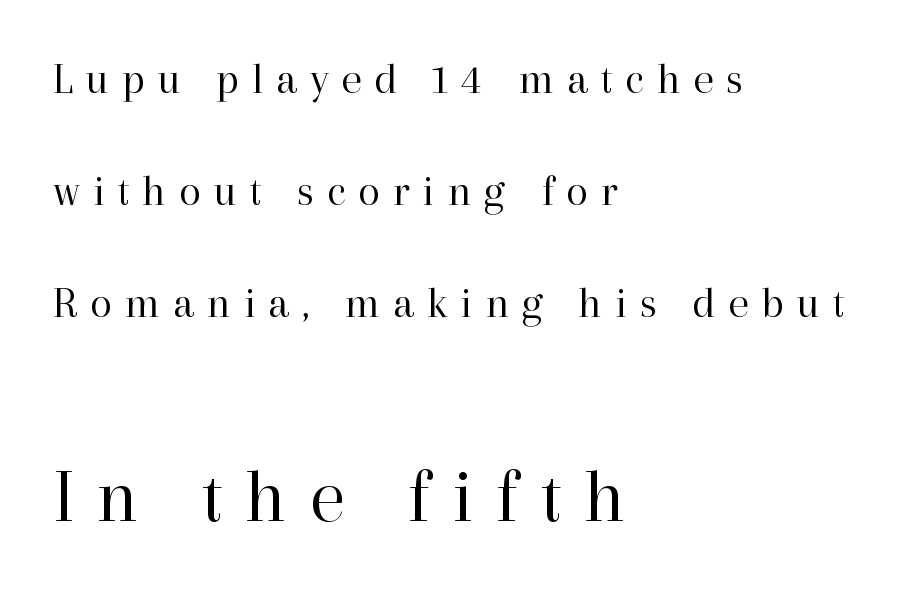
Q: Is the text bold? A: No.
Q: Is the text italic (slanted)? A: No, it is upright.
Q: Is the typeface a serif or a sans-serif typeface? A: Serif.
Q: Is the text underlined? A: No.
Q: How is the paragraph aligned? A: Left-aligned.
Q: Is the spacing between letters normal or unusually wide? A: Unusually wide.
Q: Is the spacing between lines tight, normal or loose? A: Loose.
Q: Which block of text is set in a larger size, the first (top) or the second (bottom)? A: The second (bottom) one.
Q: Width (condensed, normal, or wide)? A: Normal.
Q: Stroke contrast? A: High.
Q: x-height? A: Medium.
Q: Monospaced? A: No.
